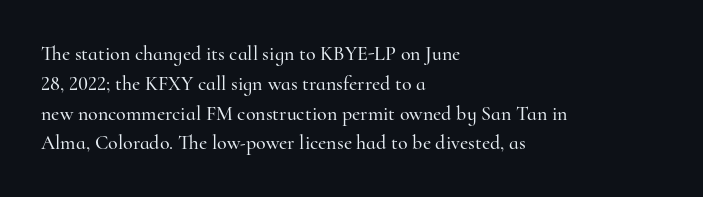
Notice how descenders clear the ascenders below comfortably — that's standard leading. In terms of letterspacing, this is plain default setting. Descender tails drop into unmarked territory. Layout note: lines flush left. The typography opts for an upright posture over an oblique one.
